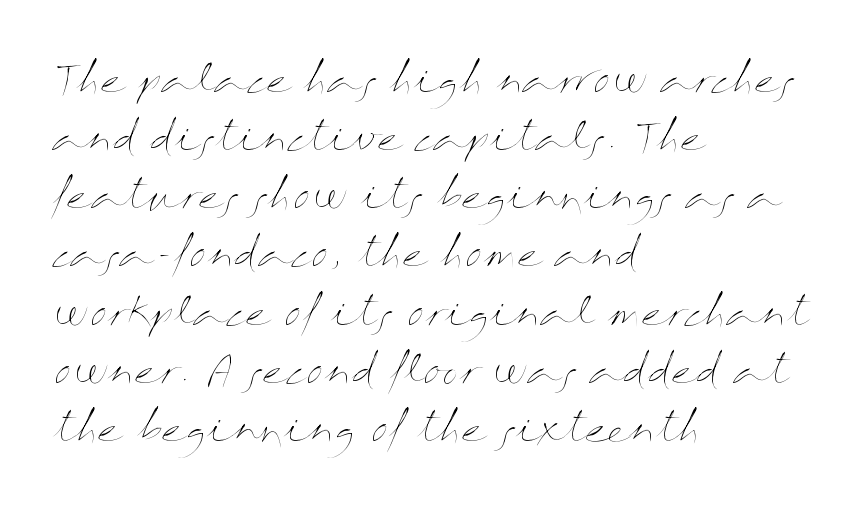
The image shows 38 px thin, wide type; set left-aligned, normal line spacing (1.53x), normal letter spacing, not underlined; medium stroke contrast and a medium x-height.
